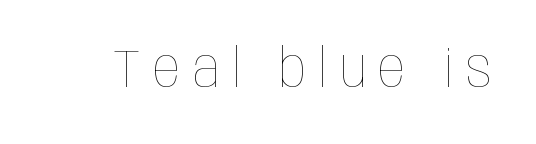
Q: Is the text bold? A: No.
Q: Is the text italic (slanted)? A: No, it is upright.
Q: Is the text underlined? A: No.
Q: Is the spacing between letters normal or unusually wide? A: Unusually wide.
Q: Width (condensed, normal, or wide)? A: Condensed.
Q: Stroke contrast? A: Low.
Q: x-height? A: Large.
Q: Monospaced? A: No.
